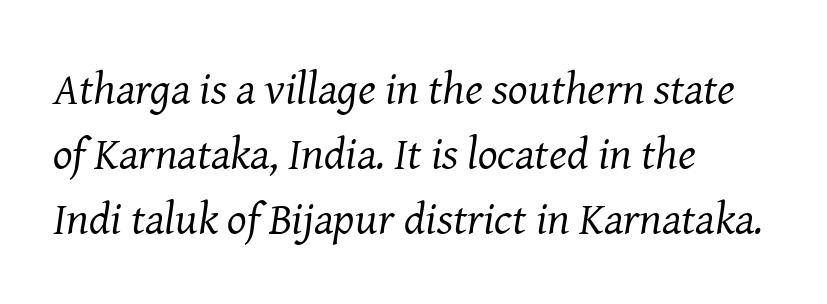
Letter spacing: default. Horizontally, the lines are justified to the leading edge only. Note the varied advance widths — an 'i' is clearly narrower than an 'm'. In terms of letterform style, serifs are clearly present.
